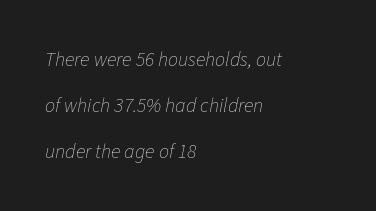
Q: Is the text bold? A: No.
Q: Is the text italic (slanted)? A: Yes, it leans right by about 11 degrees.
Q: Is the text underlined? A: No.
Q: How is the paragraph aligned? A: Left-aligned.
Q: Is the spacing between letters normal or unusually wide? A: Normal.
Q: Is the spacing between lines tight, normal or loose? A: Loose.
